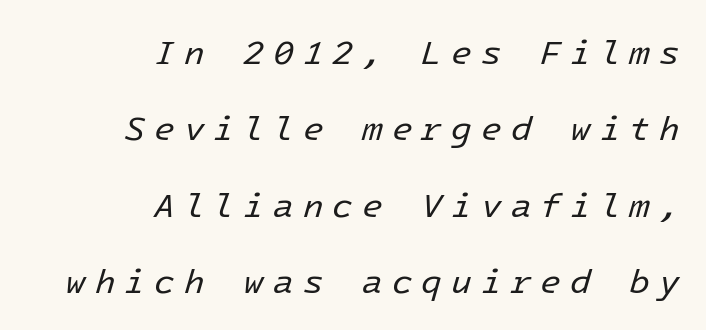
Italic: yes, the glyphs are oblique. The line texture is sparse and dotted thanks to wide tracking. A flush-right, rag-left setting is used for this passage. The passage shown stacks its lines with a broad gap. Weight: not bold — regular or lighter.
